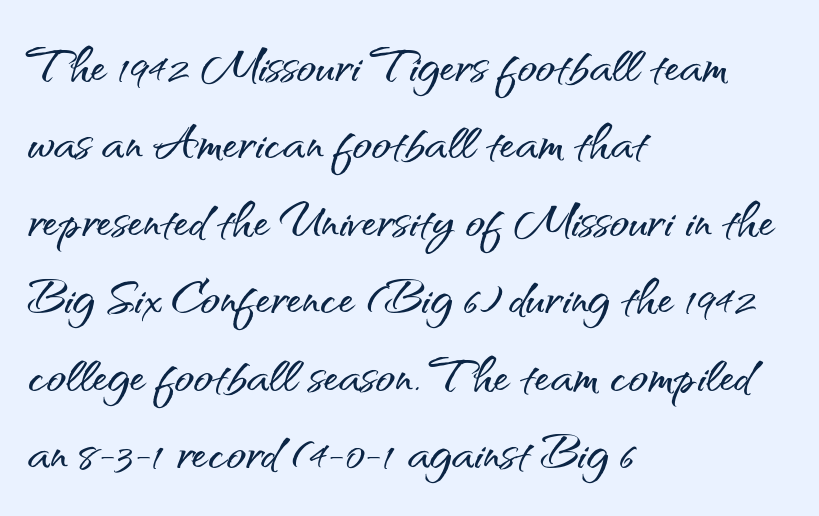
{"serif": "no", "width": "normal", "stroke_contrast": "medium", "x_height": "small", "monospaced": "no", "underline": "no", "align": "left", "line_spacing_ratio": 1.21, "letter_spacing": "normal", "letter_spacing_em": 0.0, "glyph_px": 64}
